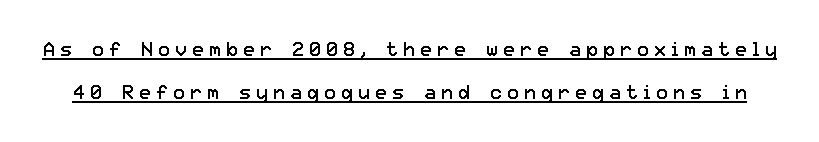
{"italic": "no", "bold": "no", "underline": "yes", "line_spacing": "loose", "line_spacing_ratio": 2.17, "letter_spacing": "wide", "letter_spacing_em": 0.25, "glyph_px": 20}
